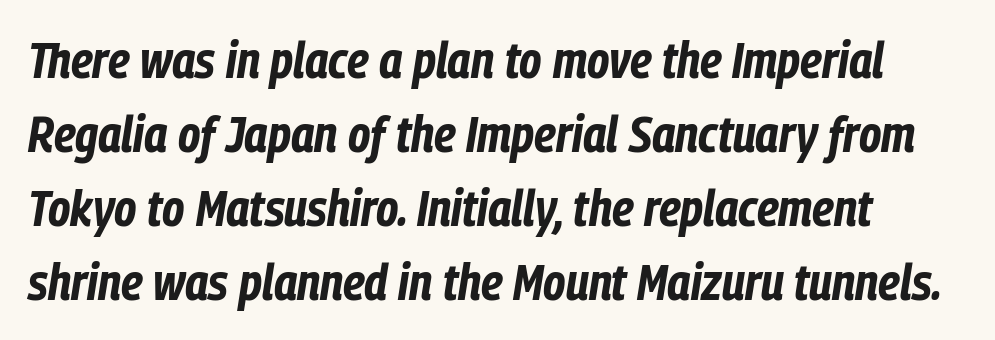
The image shows 51 px bold, condensed type, italic (leaning right); set left-aligned, normal line spacing (1.45x), normal letter spacing, not underlined; low stroke contrast and a medium x-height.
